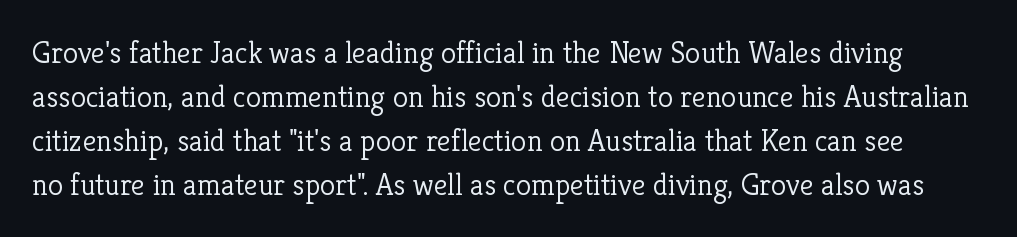
The image shows 31 px light serif type, upright; set normal line spacing (1.42x), normal letter spacing, not underlined; low stroke contrast and a medium x-height.
